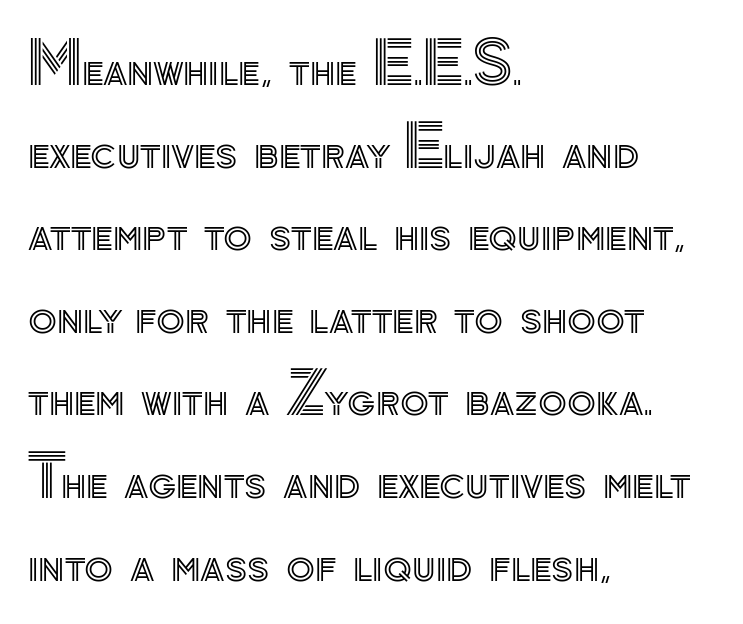
The image shows 59 px text type, upright; set left-aligned, normal line spacing (1.4x), normal letter spacing, not underlined; a small x-height.
